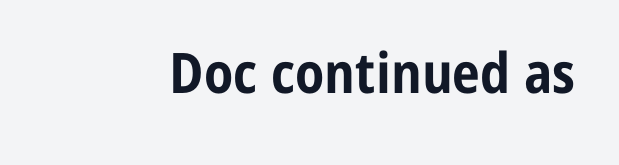
{"serif": "no", "italic": "no", "bold": "yes", "weight": "bold", "width": "condensed", "stroke_contrast": "low", "x_height": "medium", "monospaced": "no", "underline": "no", "letter_spacing": "normal", "letter_spacing_em": 0.0, "glyph_px": 56}
